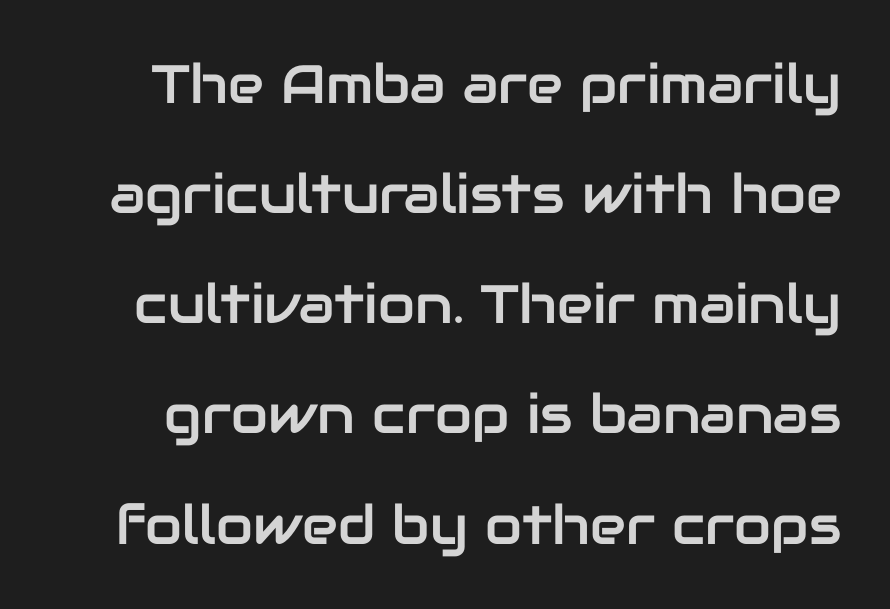
{"serif": "no", "italic": "no", "width": "normal", "stroke_contrast": "low", "x_height": "medium", "monospaced": "no", "underline": "no", "line_spacing": "loose", "line_spacing_ratio": 2.04, "letter_spacing": "normal", "letter_spacing_em": 0.0, "glyph_px": 54}
